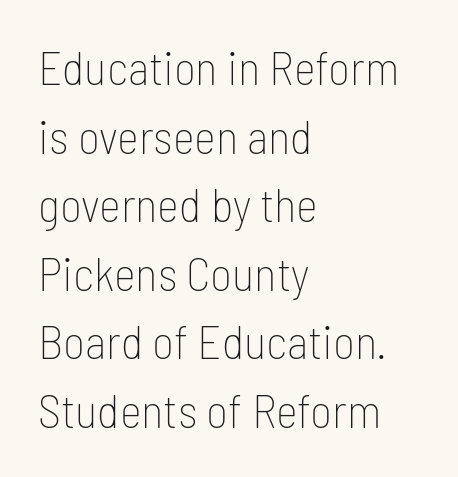
Just letters on the line, the space beneath them empty. What stands out about the letter spacing? Nothing — it is the standard amount. The passage shown stacks its lines at a standard gap. Short and long lines alike share a common starting point at left. Type style note: lacks serifs.
